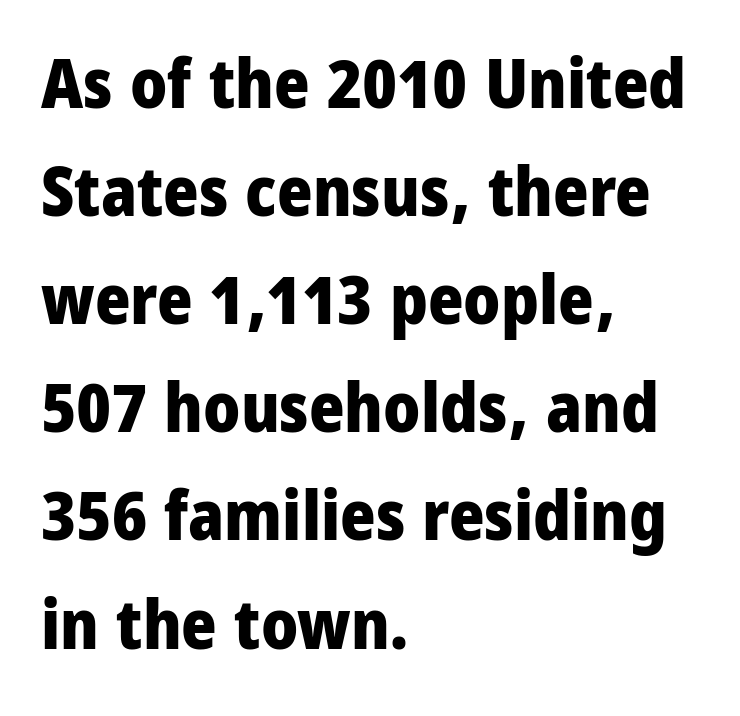
{"serif": "no", "italic": "no", "bold": "yes", "weight": "heavy", "width": "condensed", "stroke_contrast": "low", "x_height": "large", "monospaced": "no", "underline": "no", "align": "left", "line_spacing": "normal", "line_spacing_ratio": 1.59, "letter_spacing": "normal", "letter_spacing_em": 0.0, "glyph_px": 68}
